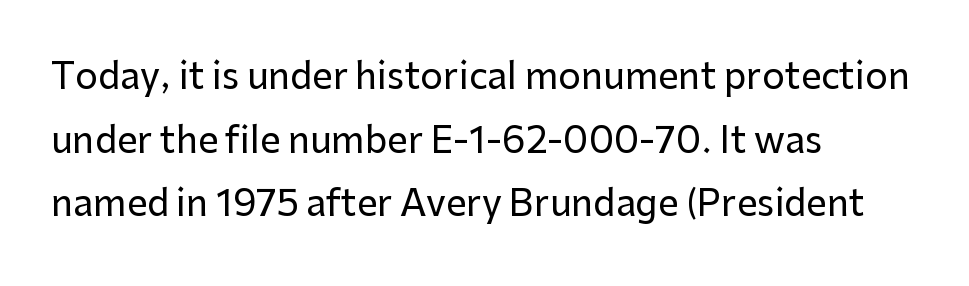
{"serif": "no", "italic": "no", "width": "normal", "stroke_contrast": "low", "x_height": "medium", "monospaced": "no", "underline": "no", "align": "left", "line_spacing_ratio": 1.77, "letter_spacing": "normal", "letter_spacing_em": 0.0, "glyph_px": 36}
